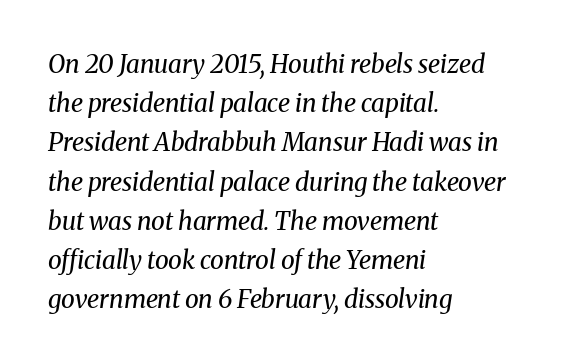
Q: Is the text bold? A: No.
Q: Is the text italic (slanted)? A: Yes, it leans right by about 8 degrees.
Q: Is the text underlined? A: No.
Q: How is the paragraph aligned? A: Left-aligned.
Q: Is the spacing between letters normal or unusually wide? A: Normal.
Q: Is the spacing between lines tight, normal or loose? A: Normal.
